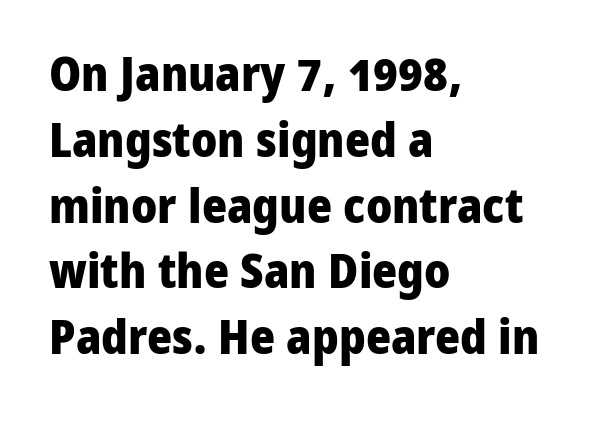
The image shows 48 px heavy sans-serif type, upright; set left-aligned, normal line spacing (1.37x), normal letter spacing, not underlined; low stroke contrast and a medium x-height.
